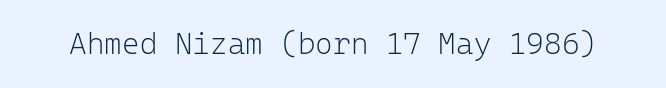
Q: Is the text bold? A: No.
Q: Is the text italic (slanted)? A: No, it is upright.
Q: Is the typeface a serif or a sans-serif typeface? A: Sans-serif.
Q: Is the text underlined? A: No.
Q: Is the spacing between letters normal or unusually wide? A: Normal.
Q: Width (condensed, normal, or wide)? A: Normal.
Q: Stroke contrast? A: Low.
Q: x-height? A: Medium.
Q: Monospaced? A: Yes.
